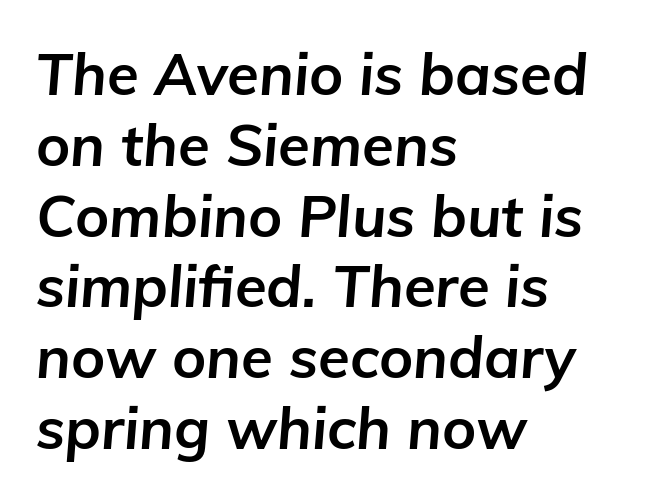
{"italic": "yes", "lean": "right", "slant_degrees": 5, "bold": "yes", "weight": "bold", "width": "normal", "stroke_contrast": "low", "x_height": "medium", "monospaced": "no", "underline": "no", "align": "left", "line_spacing_ratio": 1.22, "letter_spacing": "normal", "letter_spacing_em": 0.0, "glyph_px": 58}
